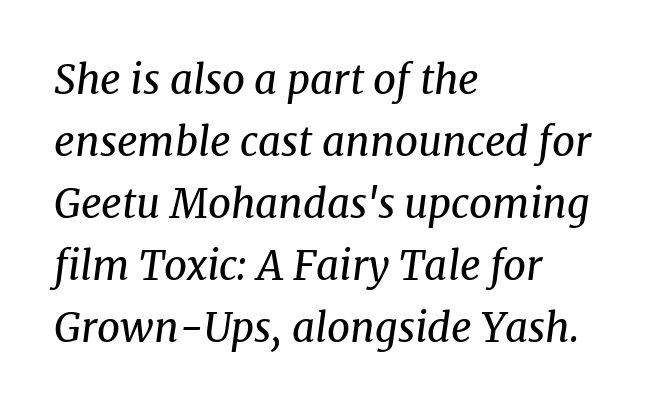
The image shows 40 px regular-weight serif type, italic (leaning right); set left-aligned, normal line spacing (1.55x), normal letter spacing, not underlined; medium stroke contrast and a medium x-height.
